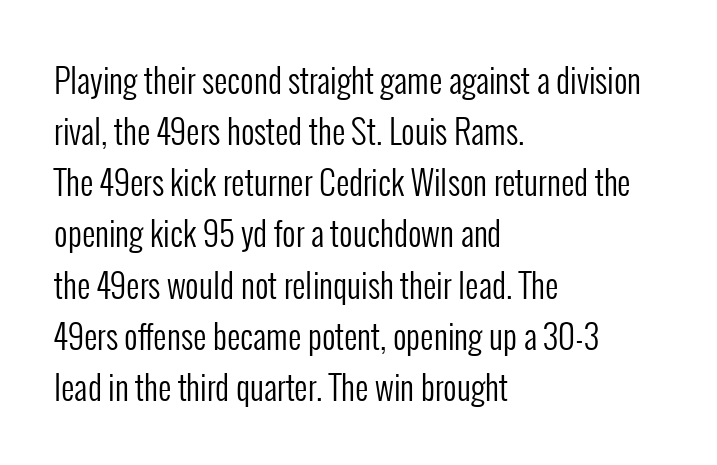
The designer left line spacing at the default. The specimen reads as upright at a glance. The passage shown is not bold in any degree. These lines are rendered in a variable-pitch font.
